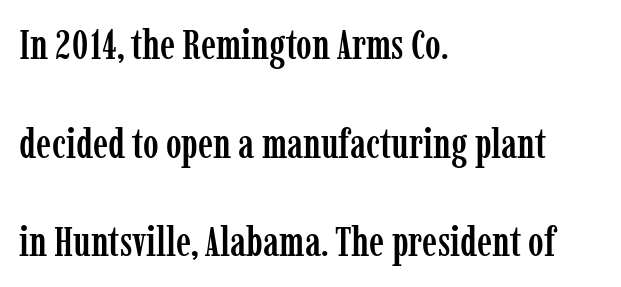
The image shows 42 px condensed serif type, upright; set left-aligned, loose line spacing (2.35x), normal letter spacing, not underlined; low stroke contrast and a medium x-height.
